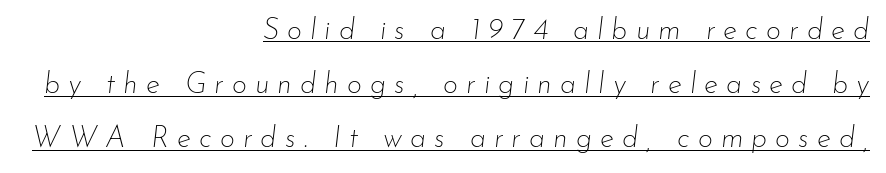
The image shows 29 px thin type, italic (leaning right); set right-aligned, line spacing 1.87x, unusually wide letter spacing (+0.28 em), underlined; low stroke contrast and a small x-height.
